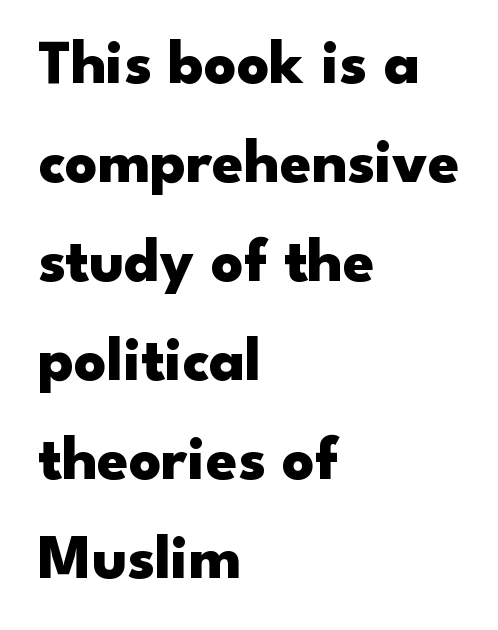
Q: Is the text bold? A: Yes.
Q: Is the text italic (slanted)? A: No, it is upright.
Q: Is the typeface a serif or a sans-serif typeface? A: Sans-serif.
Q: Is the text underlined? A: No.
Q: How is the paragraph aligned? A: Left-aligned.
Q: Is the spacing between letters normal or unusually wide? A: Normal.
Q: Is the spacing between lines tight, normal or loose? A: Normal.
Q: Width (condensed, normal, or wide)? A: Wide.
Q: Stroke contrast? A: Low.
Q: x-height? A: Small.
Q: Monospaced? A: No.
